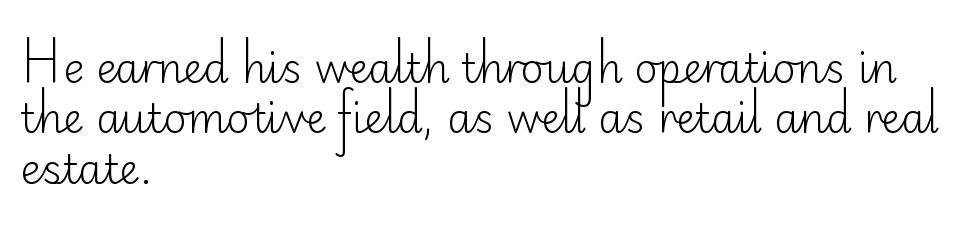
The image shows 40 px light sans-serif type, upright; set left-aligned, normal line spacing (1.26x), normal letter spacing, not underlined; low stroke contrast and a small x-height.
